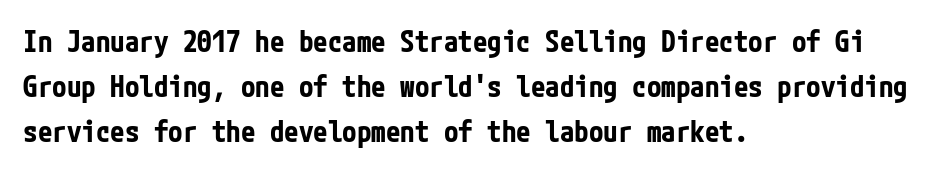
The image shows 29 px bold, condensed sans-serif type, upright; set left-aligned, normal line spacing (1.56x), normal letter spacing, not underlined; low stroke contrast and a medium x-height.
